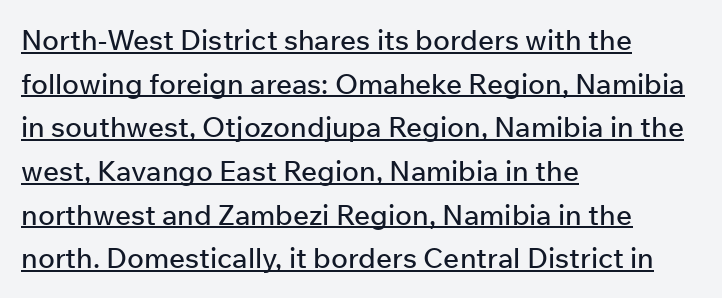
Q: Is the text italic (slanted)? A: No, it is upright.
Q: Is the typeface a serif or a sans-serif typeface? A: Sans-serif.
Q: Is the text underlined? A: Yes.
Q: How is the paragraph aligned? A: Left-aligned.
Q: Is the spacing between letters normal or unusually wide? A: Normal.
Q: Is the spacing between lines tight, normal or loose? A: Normal.
Q: Width (condensed, normal, or wide)? A: Normal.
Q: Stroke contrast? A: Low.
Q: x-height? A: Medium.
Q: Monospaced? A: No.
